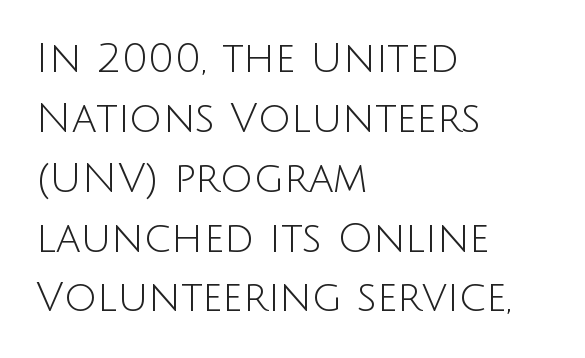
{"serif": "no", "italic": "no", "bold": "no", "weight": "light", "width": "normal", "stroke_contrast": "low", "x_height": "large", "monospaced": "no", "underline": "no", "align": "left", "line_spacing": "normal", "line_spacing_ratio": 1.46, "letter_spacing": "normal", "letter_spacing_em": 0.0, "glyph_px": 41}
